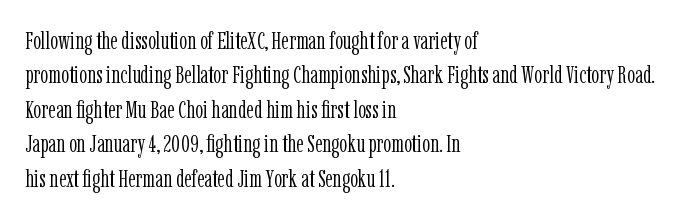
{"italic": "no", "bold": "no", "underline": "no", "align": "left", "line_spacing": "normal", "line_spacing_ratio": 1.38, "letter_spacing": "normal", "letter_spacing_em": 0.0, "glyph_px": 25}
